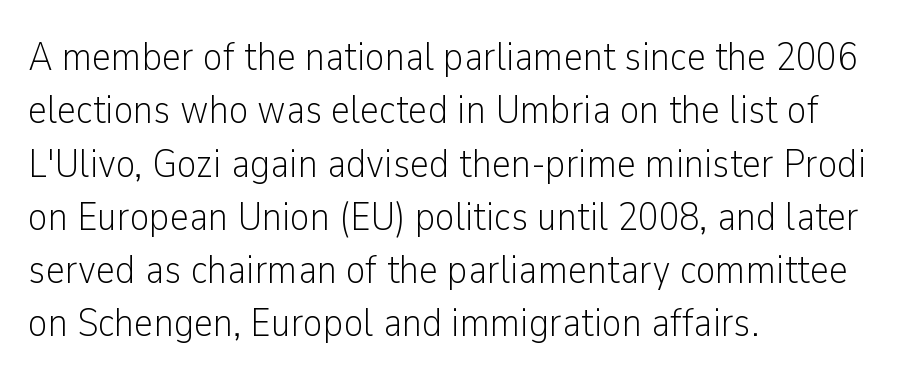
{"serif": "no", "italic": "no", "bold": "no", "weight": "light", "width": "condensed", "stroke_contrast": "low", "x_height": "medium", "monospaced": "no", "underline": "no", "align": "left", "line_spacing": "normal", "line_spacing_ratio": 1.3, "letter_spacing": "normal", "letter_spacing_em": 0.0, "glyph_px": 41}
